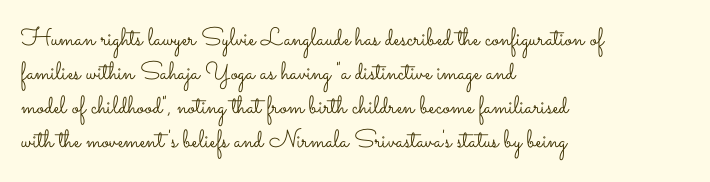
A normal amount of white space separates one row of letters from the next. Honestly, the letter spacing is just normal — you wouldn't notice it. Is this a heavy cut? Hardly; it is regular or lighter. Caption: multi-line text, flush left, ragged right.
